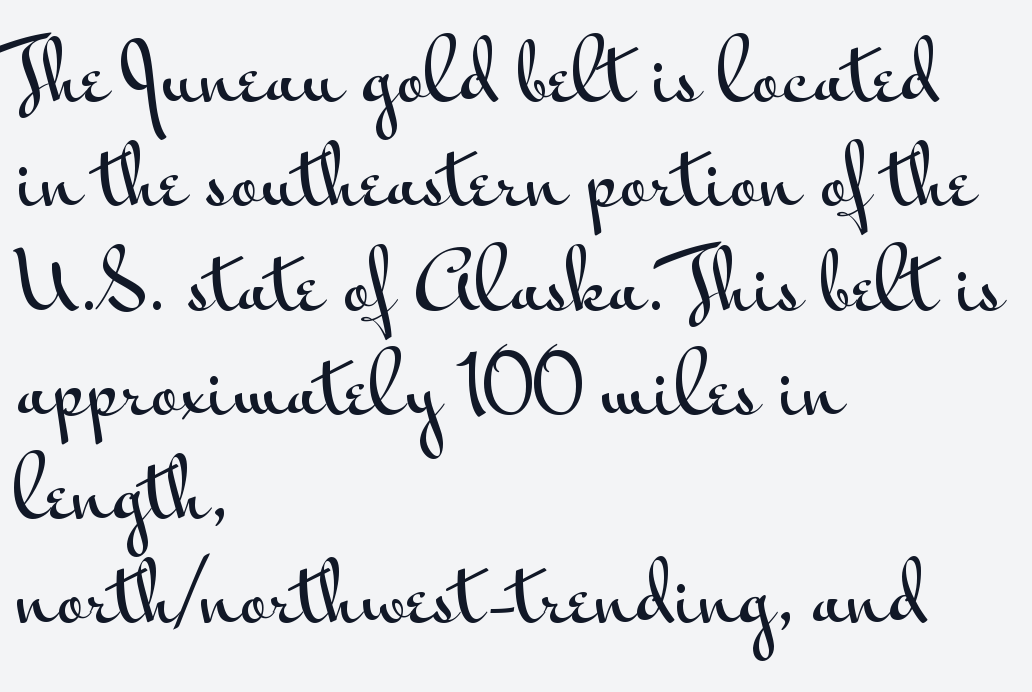
Reading down the block, your eye returns to a fixed left position each line. Anything drawn beneath the words? Only blank space. You could not count columns in this text — the font is proportionally spaced.
